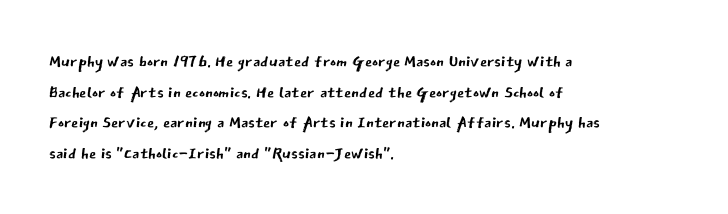
{"italic": "no", "bold": "no", "underline": "no", "align": "left", "line_spacing": "normal", "line_spacing_ratio": 1.33, "letter_spacing": "normal", "letter_spacing_em": 0.0, "glyph_px": 23}
